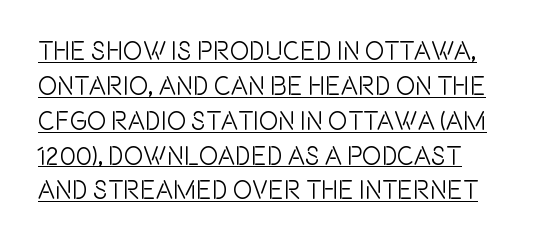
Q: Is the text italic (slanted)? A: No, it is upright.
Q: Is the text underlined? A: Yes.
Q: How is the paragraph aligned? A: Left-aligned.
Q: Is the spacing between letters normal or unusually wide? A: Normal.
Q: Is the spacing between lines tight, normal or loose? A: Normal.
